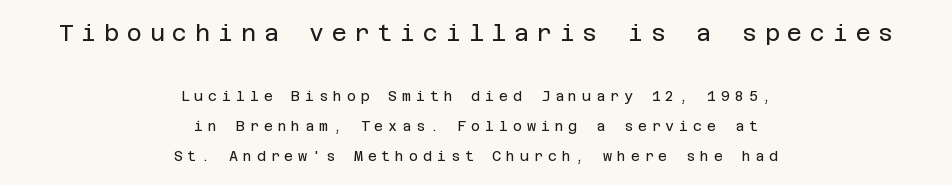
The image shows 23 px text type, upright; set centered, loose line spacing (2.15x), unusually wide letter spacing (+0.34 em), not underlined; the first (top) block is 1.64x larger.
